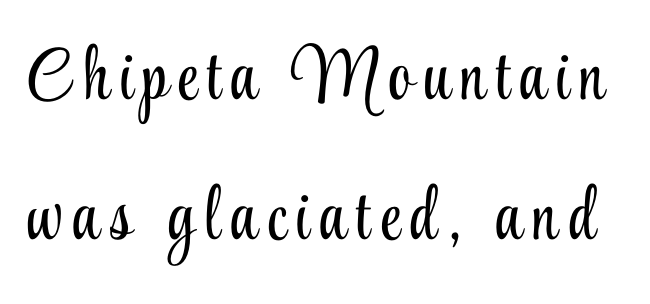
Q: Is the text bold? A: No.
Q: Is the text italic (slanted)? A: Yes.
Q: Is the typeface a serif or a sans-serif typeface? A: Serif.
Q: Is the text underlined? A: No.
Q: Is the spacing between lines tight, normal or loose? A: Loose.
Q: Width (condensed, normal, or wide)? A: Condensed.
Q: Stroke contrast? A: Low.
Q: x-height? A: Small.
Q: Monospaced? A: No.
